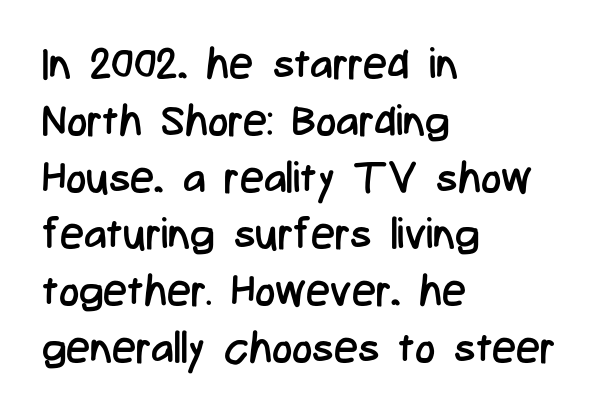
The image shows 43 px regular-weight, condensed sans-serif type, upright; set left-aligned, normal line spacing (1.32x), normal letter spacing, not underlined; low stroke contrast and a medium x-height.
